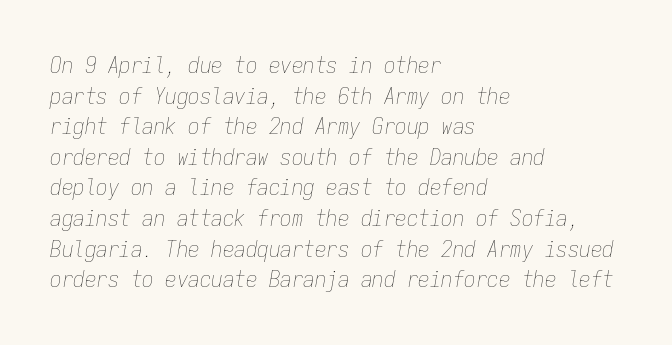
{"italic": "yes", "lean": "right", "slant_degrees": 9, "bold": "no", "underline": "no", "align": "left", "line_spacing": "normal", "line_spacing_ratio": 1.33, "letter_spacing": "normal", "letter_spacing_em": 0.0, "glyph_px": 23}
